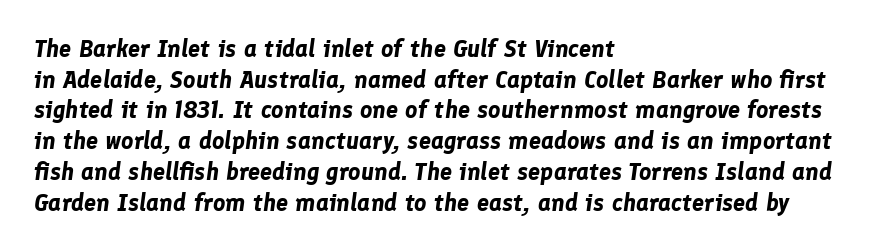
The image shows 24 px bold type, italic (leaning right); set left-aligned, normal line spacing (1.28x), normal letter spacing, not underlined.
